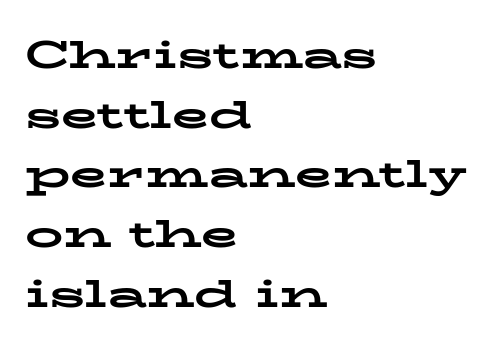
{"serif": "yes", "italic": "no", "bold": "yes", "weight": "bold", "width": "wide", "stroke_contrast": "low", "x_height": "medium", "monospaced": "no", "underline": "no", "align": "left", "line_spacing": "normal", "line_spacing_ratio": 1.57, "letter_spacing": "normal", "letter_spacing_em": 0.0, "glyph_px": 38}
